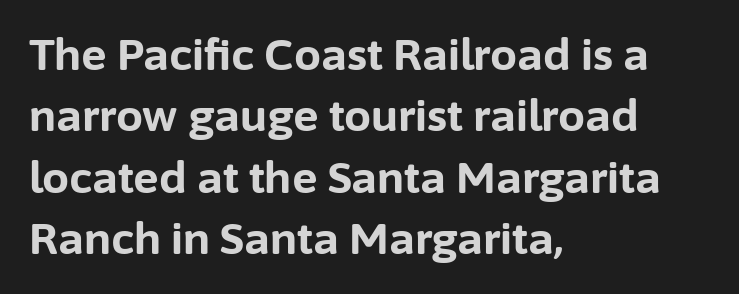
The image shows 43 px bold sans-serif type, upright; set left-aligned, normal line spacing (1.43x), normal letter spacing, not underlined; low stroke contrast and a medium x-height.
